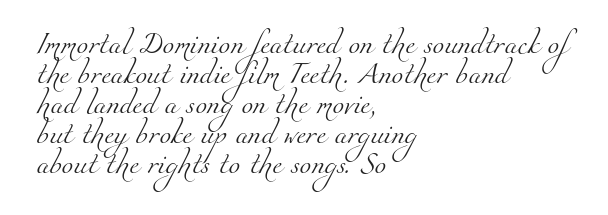
Q: Is the text bold? A: No.
Q: Is the text underlined? A: No.
Q: How is the paragraph aligned? A: Left-aligned.
Q: Is the spacing between letters normal or unusually wide? A: Normal.
Q: Is the spacing between lines tight, normal or loose? A: Normal.
